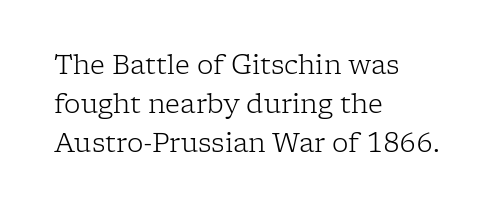
Each new line begins a customary step beneath the previous one. Students, note that the glyphs here touch the page at normal intervals. Letters rest on an invisible, unmarked baseline. Posture: upright roman.
